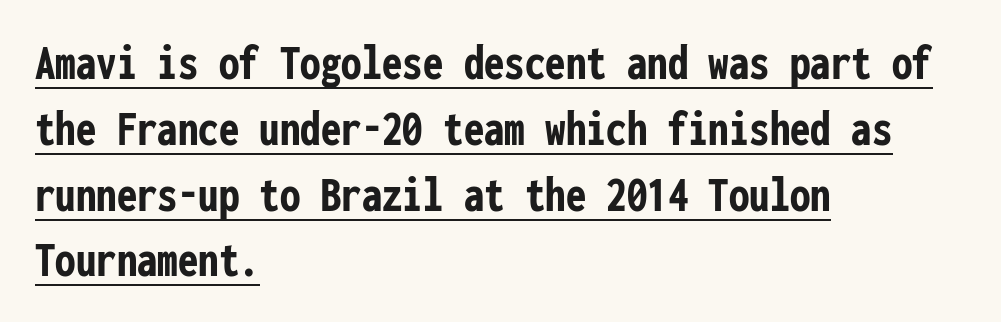
{"serif": "no", "italic": "no", "bold": "yes", "weight": "semibold", "width": "condensed", "stroke_contrast": "low", "x_height": "medium", "monospaced": "yes", "underline": "yes", "align": "left", "line_spacing": "normal", "line_spacing_ratio": 1.29, "letter_spacing": "normal", "letter_spacing_em": 0.0, "glyph_px": 51}
